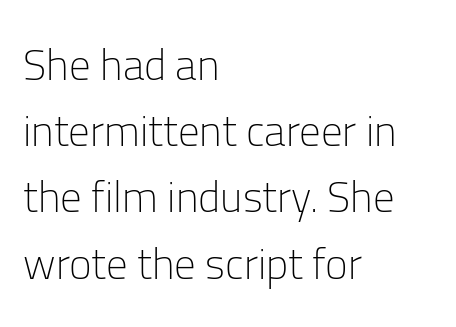
Q: Is the text bold? A: No.
Q: Is the text italic (slanted)? A: No, it is upright.
Q: Is the typeface a serif or a sans-serif typeface? A: Sans-serif.
Q: Is the text underlined? A: No.
Q: How is the paragraph aligned? A: Left-aligned.
Q: Is the spacing between letters normal or unusually wide? A: Normal.
Q: Is the spacing between lines tight, normal or loose? A: Normal.
Q: Width (condensed, normal, or wide)? A: Normal.
Q: Stroke contrast? A: Low.
Q: x-height? A: Medium.
Q: Monospaced? A: No.
